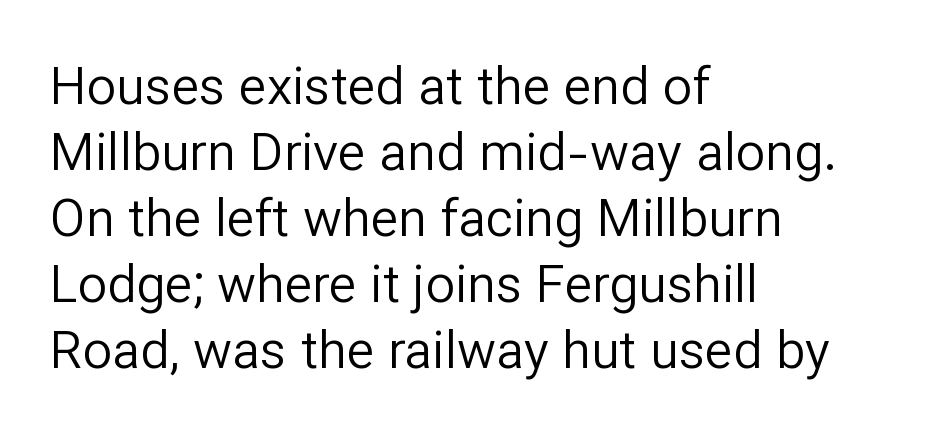
Q: Is the text bold? A: No.
Q: Is the text italic (slanted)? A: No, it is upright.
Q: Is the typeface a serif or a sans-serif typeface? A: Sans-serif.
Q: Is the text underlined? A: No.
Q: How is the paragraph aligned? A: Left-aligned.
Q: Is the spacing between letters normal or unusually wide? A: Normal.
Q: Is the spacing between lines tight, normal or loose? A: Normal.
Q: Width (condensed, normal, or wide)? A: Normal.
Q: Stroke contrast? A: Low.
Q: x-height? A: Medium.
Q: Monospaced? A: No.
